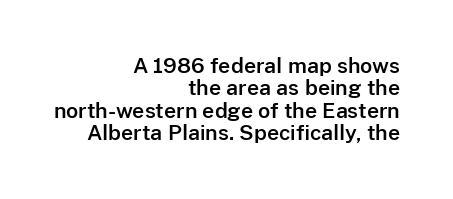
{"italic": "no", "underline": "no", "align": "right", "line_spacing": "tight", "line_spacing_ratio": 1.07, "letter_spacing": "normal", "letter_spacing_em": 0.0, "glyph_px": 21}
